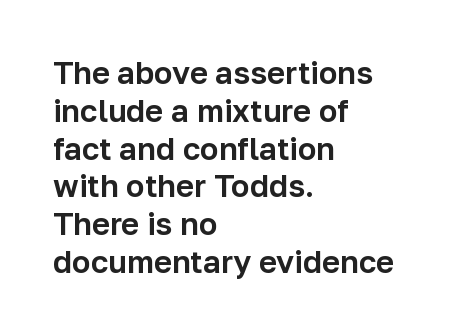
Q: Is the text italic (slanted)? A: No, it is upright.
Q: Is the typeface a serif or a sans-serif typeface? A: Sans-serif.
Q: Is the text underlined? A: No.
Q: How is the paragraph aligned? A: Left-aligned.
Q: Is the spacing between letters normal or unusually wide? A: Normal.
Q: Width (condensed, normal, or wide)? A: Normal.
Q: Stroke contrast? A: Low.
Q: x-height? A: Medium.
Q: Monospaced? A: No.
